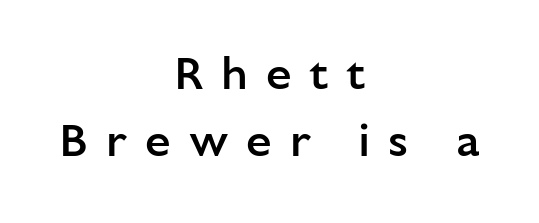
{"serif": "no", "italic": "no", "bold": "semi", "weight": "semibold", "width": "normal", "stroke_contrast": "low", "x_height": "medium", "monospaced": "no", "underline": "no", "align": "center", "line_spacing": "normal", "line_spacing_ratio": 1.46, "letter_spacing": "wide", "letter_spacing_em": 0.39, "glyph_px": 46}
